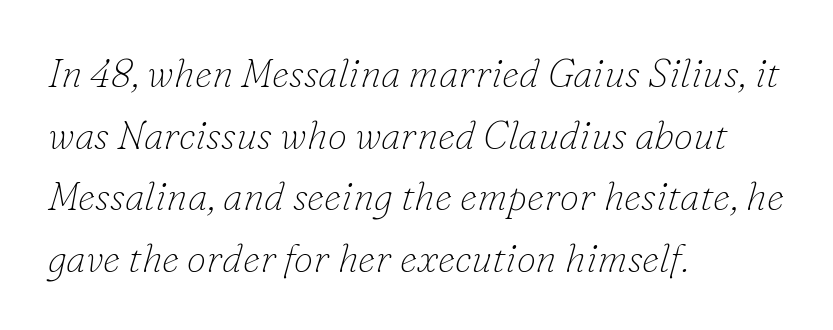
The paragraph has a hard left edge and a soft right edge. Line spacing here is normal. The face used here is rendered with its standard letterfit. The font's italic variant was chosen for this text. Has an underline been added? It has not. The letters advance in unequal steps, a hallmark of proportional type.
